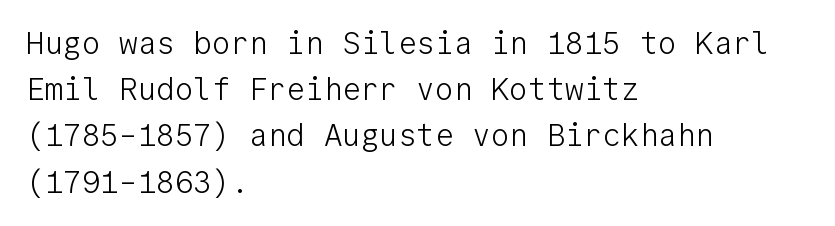
Q: Is the text bold? A: No.
Q: Is the text italic (slanted)? A: No, it is upright.
Q: Is the typeface a serif or a sans-serif typeface? A: Sans-serif.
Q: Is the text underlined? A: No.
Q: How is the paragraph aligned? A: Left-aligned.
Q: Is the spacing between letters normal or unusually wide? A: Normal.
Q: Is the spacing between lines tight, normal or loose? A: Normal.
Q: Width (condensed, normal, or wide)? A: Normal.
Q: Stroke contrast? A: Low.
Q: x-height? A: Medium.
Q: Monospaced? A: Yes.
